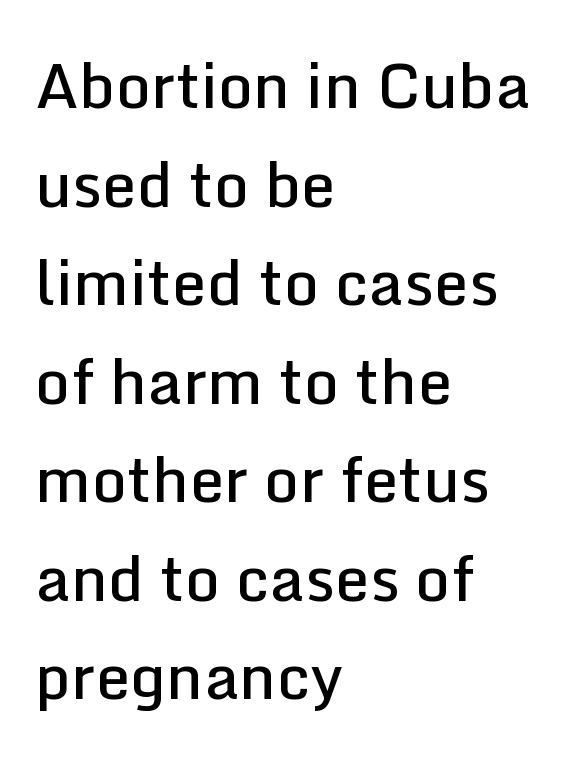
What stands out about the letter spacing? Nothing — it is the standard amount. Rule under the text: the space is simply empty. A somewhat darkened texture: the type is semibold rather than bold. Note the varied advance widths — an 'i' is clearly narrower than an 'm'. The passage shown stacks its lines at a standard gap.
